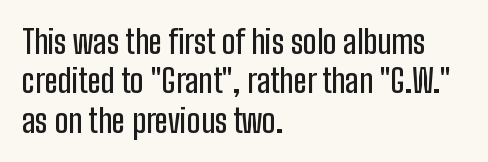
{"serif": "no", "italic": "no", "width": "condensed", "stroke_contrast": "low", "x_height": "medium", "monospaced": "no", "underline": "no", "align": "left", "line_spacing_ratio": 1.23, "letter_spacing": "normal", "letter_spacing_em": 0.0, "glyph_px": 32}
